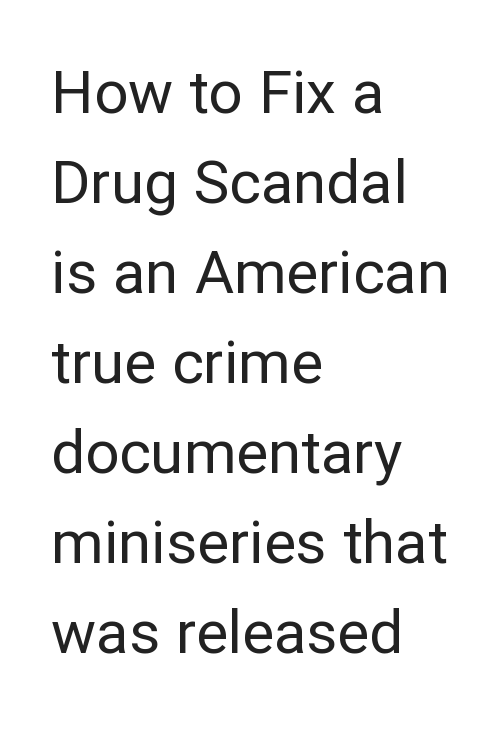
Weight: not bold — regular or lighter. Is the block centered? No — it sits flush against the left margin. These lines were composed using upright roman letters. In terms of leading, this rendering sits right in the middle. The zone under the glyphs is completely vacant. Look at the bottom of the vertical strokes: they stop flat, with no serifs.
